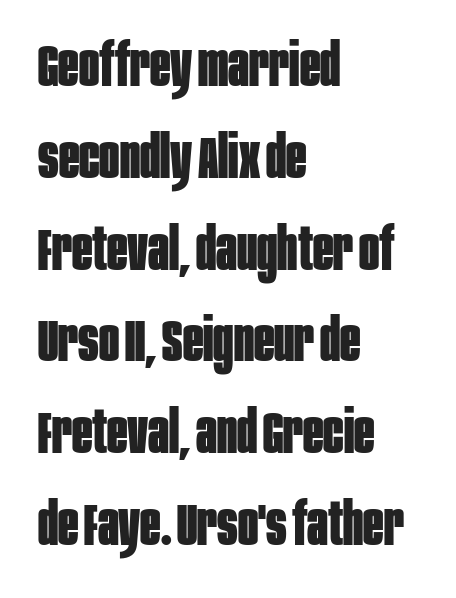
{"serif": "no", "italic": "no", "bold": "yes", "weight": "bold", "width": "condensed", "stroke_contrast": "low", "x_height": "large", "monospaced": "no", "underline": "no", "align": "left", "line_spacing": "normal", "line_spacing_ratio": 1.53, "letter_spacing": "normal", "letter_spacing_em": 0.0, "glyph_px": 60}
